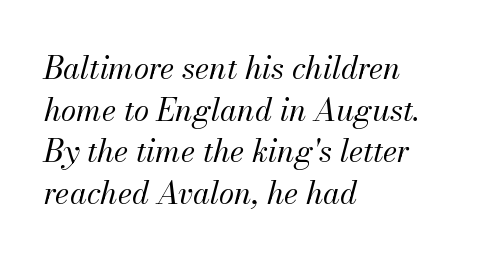
The image shows 31 px regular-weight type, italic (leaning right); set left-aligned, normal line spacing (1.34x), normal letter spacing, not underlined; medium stroke contrast and a small x-height.
